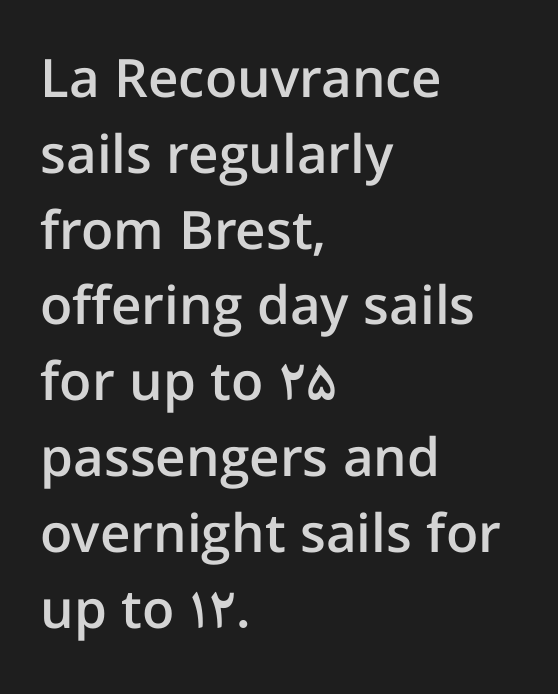
These lines are rendered in a variable-pitch font. Summary of weight: moderately heavy, a semibold. The rendering anchors every line to the left-hand side. Observe the absence of serifs on each vertical stroke in this sample. The face used here is rendered with its standard letterfit. Posture: vertical.
